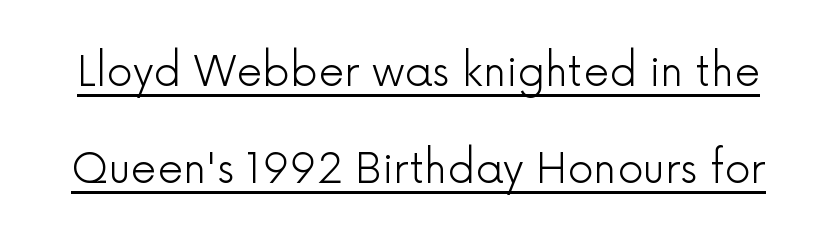
Is this a sans? Yes — the strokes have no serifs. Widely set lines give the paragraph a tall, airy silhouette. Is this a heavy cut? Hardly; it is regular or lighter. Italic? Not at all — the glyphs are vertical. The face used here is proportionally spaced, like ordinary book or web type.
